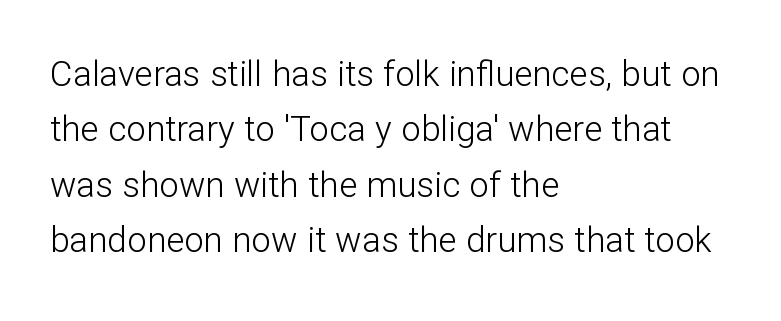
{"serif": "no", "italic": "no", "bold": "no", "weight": "light", "width": "normal", "stroke_contrast": "low", "x_height": "medium", "monospaced": "no", "underline": "no", "align": "left", "line_spacing": "normal", "line_spacing_ratio": 1.58, "letter_spacing": "normal", "letter_spacing_em": 0.0, "glyph_px": 35}
